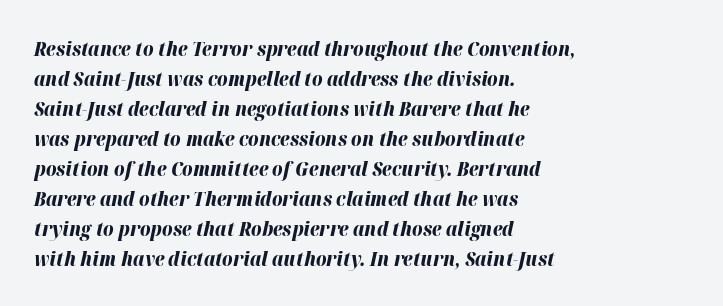
{"italic": "yes", "lean": "right", "slant_degrees": 12, "bold": "yes", "underline": "no", "align": "left", "line_spacing": "normal", "line_spacing_ratio": 1.5, "letter_spacing": "normal", "letter_spacing_em": 0.0, "glyph_px": 20}
